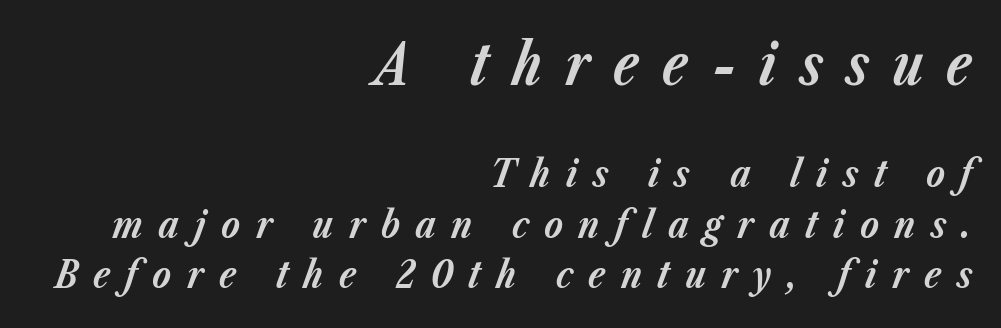
The rendering anchors every line to the right-hand side. Each letter keeps its own natural width here, so spacing adapts to shape. The letters are spread apart with noticeably loose tracking. The earlier block is typeset at a bigger size than the later block.
